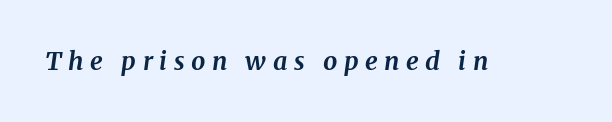
{"italic": "yes", "lean": "right", "slant_degrees": 8, "bold": "yes", "underline": "no", "letter_spacing": "wide", "letter_spacing_em": 0.26, "glyph_px": 25}
